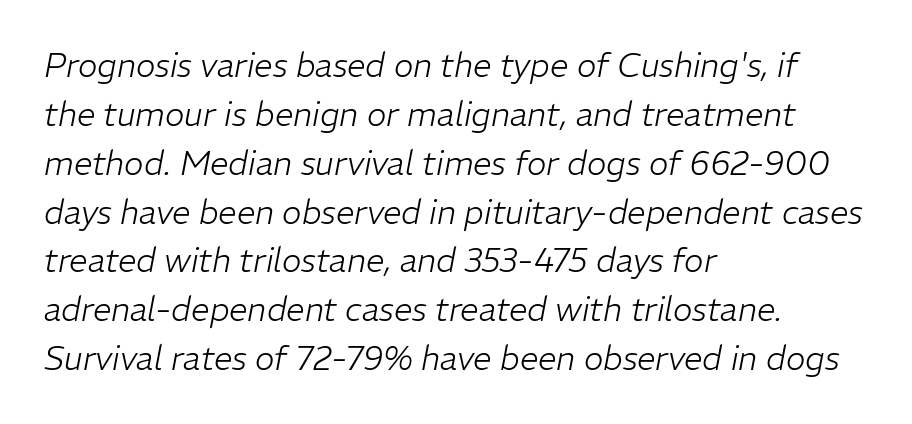
{"italic": "yes", "lean": "right", "slant_degrees": 11, "bold": "no", "weight": "light", "width": "normal", "stroke_contrast": "low", "x_height": "medium", "monospaced": "no", "underline": "no", "align": "left", "line_spacing": "normal", "line_spacing_ratio": 1.48, "letter_spacing": "normal", "letter_spacing_em": 0.0, "glyph_px": 33}
